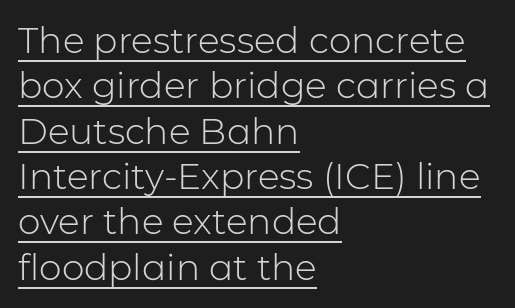
{"serif": "no", "italic": "no", "bold": "no", "weight": "light", "width": "normal", "stroke_contrast": "low", "x_height": "medium", "monospaced": "no", "underline": "yes", "align": "left", "line_spacing": "normal", "line_spacing_ratio": 1.26, "letter_spacing": "normal", "letter_spacing_em": 0.0, "glyph_px": 36}
